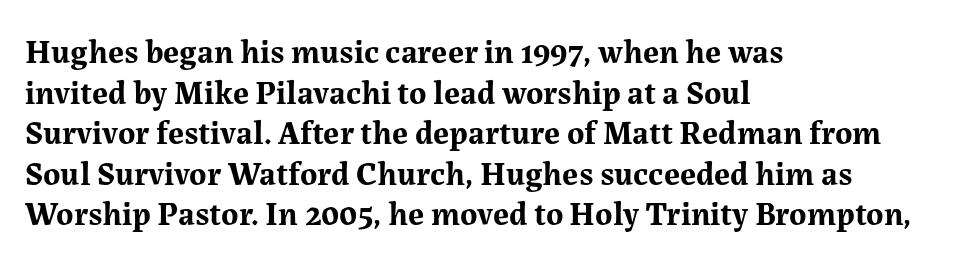
The passage shown is emphatically bold. Style check: upright. The rag falls on the right side of this text block. Character widths vary here, with narrow letters taking less room than wide ones. What stands out about the letter spacing? Nothing — it is the standard amount. Nobody drew a line under any word here.
